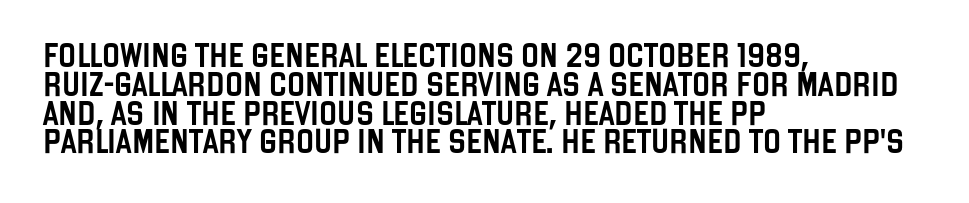
Q: Is the text italic (slanted)? A: No, it is upright.
Q: Is the text underlined? A: No.
Q: How is the paragraph aligned? A: Left-aligned.
Q: Is the spacing between letters normal or unusually wide? A: Normal.
